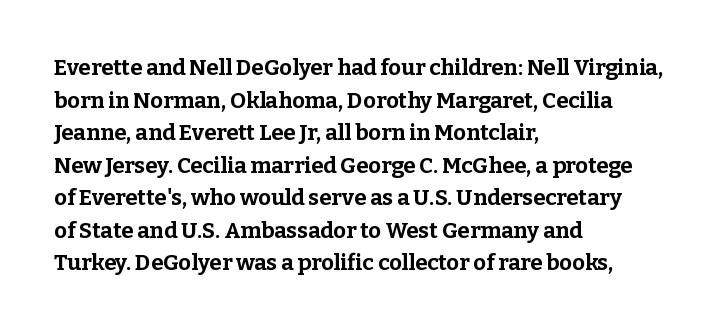
The image shows 22 px bold type, upright; set left-aligned, normal line spacing (1.48x), normal letter spacing, not underlined.
